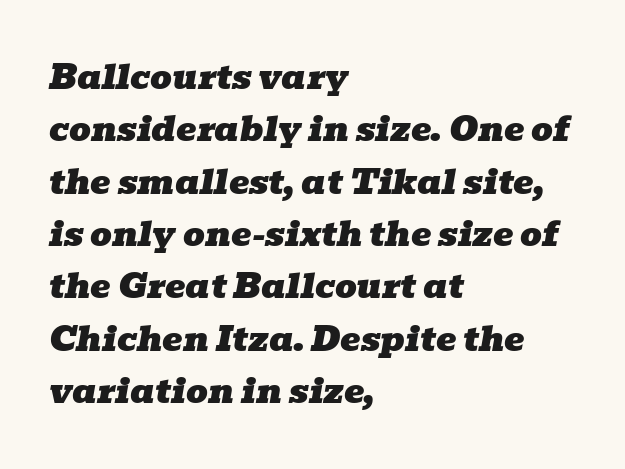
The typesetter chose a ragged-right arrangement here. Look at the tracking — it's just the regular setting, nothing added. Quick note: underline off. Looks like regular typesetting: each glyph gets only the width it needs. What kind of face is this? One with serifs.
